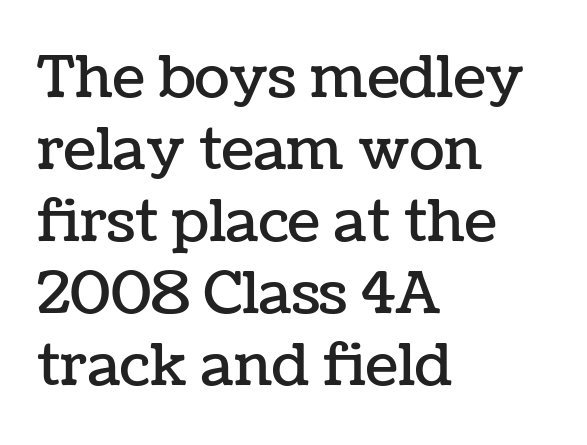
{"italic": "no", "width": "normal", "stroke_contrast": "low", "x_height": "medium", "monospaced": "no", "underline": "no", "align": "left", "line_spacing_ratio": 1.24, "letter_spacing": "normal", "letter_spacing_em": 0.0, "glyph_px": 58}
